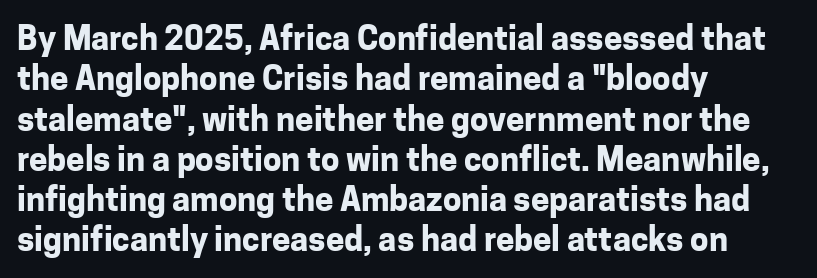
Anything drawn beneath the words? Only blank space. Looks like regular typesetting: each glyph gets only the width it needs. Nothing unusual about the tracking: characters are spaced as the font intends. Does the type have serifs? No, each stem ends abruptly. Is there any slant? The stems are plumb. Is the type bold? Yes — the strokes are clearly thick and heavy.
